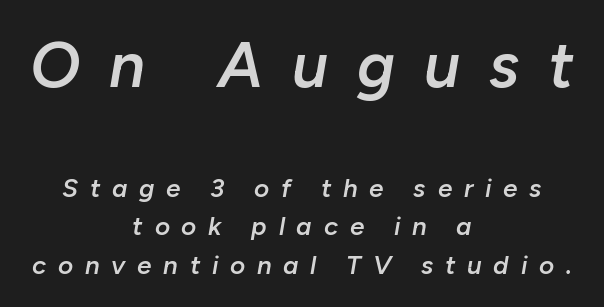
The image shows 64 px semibold type, italic (leaning right); set centered, normal line spacing (1.48x), unusually wide letter spacing (+0.45 em), not underlined; the first (top) block is 2.46x larger; low stroke contrast and a medium x-height.
